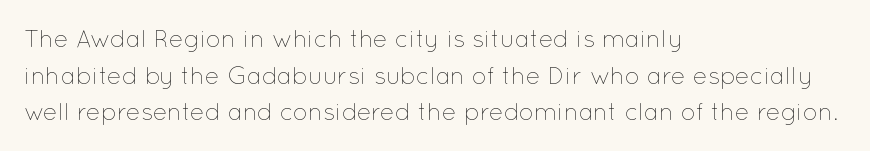
The image shows 24 px text type, upright; set left-aligned, normal line spacing (1.53x), normal letter spacing, not underlined.
